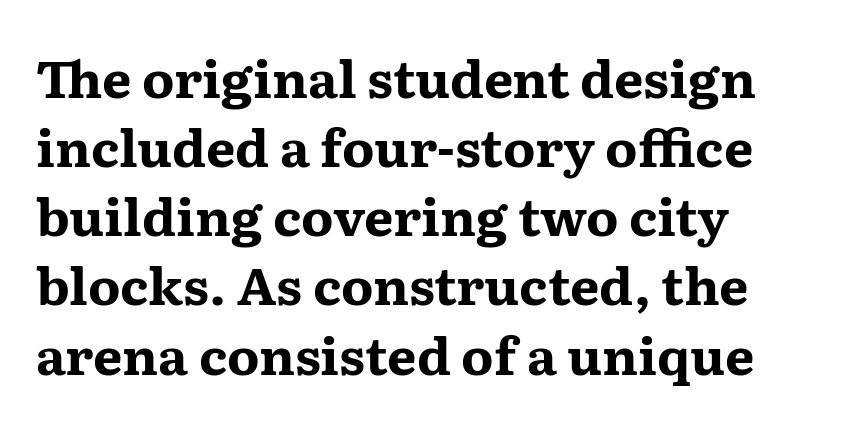
Q: Is the text bold? A: Yes.
Q: Is the text italic (slanted)? A: No, it is upright.
Q: Is the typeface a serif or a sans-serif typeface? A: Serif.
Q: Is the text underlined? A: No.
Q: How is the paragraph aligned? A: Left-aligned.
Q: Is the spacing between letters normal or unusually wide? A: Normal.
Q: Is the spacing between lines tight, normal or loose? A: Normal.
Q: Width (condensed, normal, or wide)? A: Wide.
Q: Stroke contrast? A: Medium.
Q: x-height? A: Medium.
Q: Monospaced? A: No.
